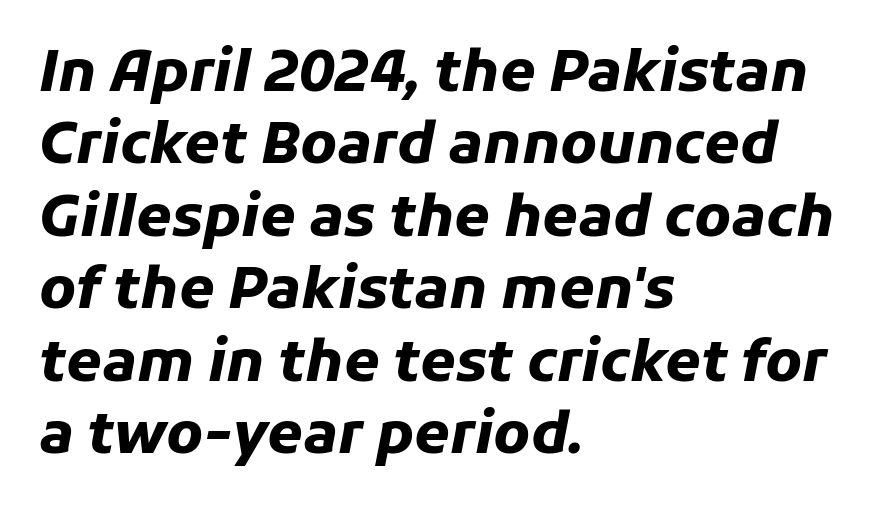
The passage shown is not underscored anywhere. Honestly, the row spacing looks completely unremarkable. Summary of weight: heavy, a full bold. Looks like regular typesetting: each glyph gets only the width it needs. Emphasis-style slanted type is in use.
